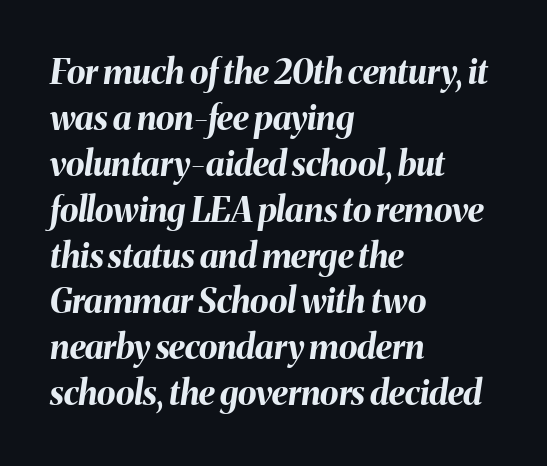
{"italic": "yes", "lean": "right", "slant_degrees": 8, "bold": "yes", "weight": "bold", "width": "normal", "stroke_contrast": "medium", "x_height": "medium", "monospaced": "no", "underline": "no", "align": "left", "line_spacing": "normal", "line_spacing_ratio": 1.35, "letter_spacing": "normal", "letter_spacing_em": 0.0, "glyph_px": 34}
